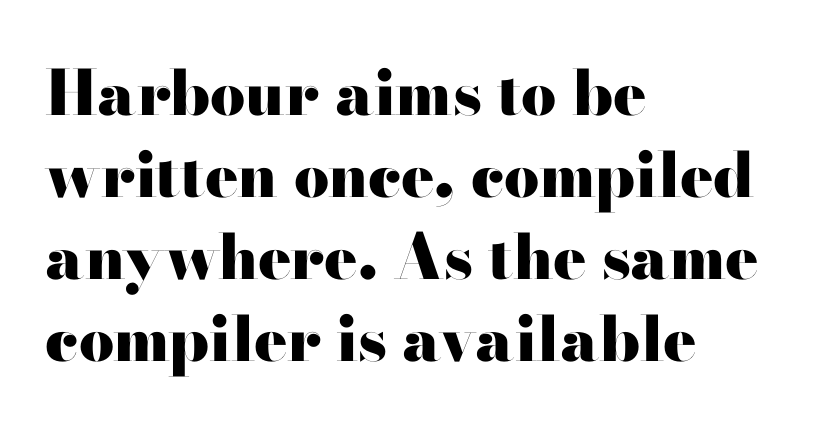
{"serif": "yes", "italic": "no", "bold": "yes", "weight": "heavy", "width": "wide", "stroke_contrast": "high", "x_height": "small", "monospaced": "no", "underline": "no", "align": "left", "line_spacing": "normal", "line_spacing_ratio": 1.32, "letter_spacing": "normal", "letter_spacing_em": 0.0, "glyph_px": 62}
